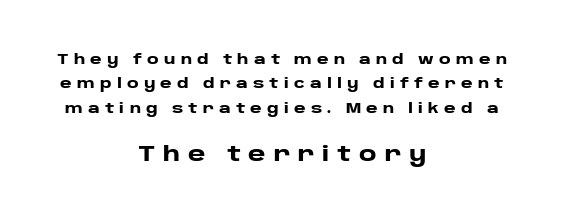
{"italic": "no", "bold": "yes", "underline": "no", "align": "center", "line_spacing_ratio": 1.74, "letter_spacing": "wide", "letter_spacing_em": 0.37, "larger_block": "second", "size_ratio": 1.5, "glyph_px": 21}
